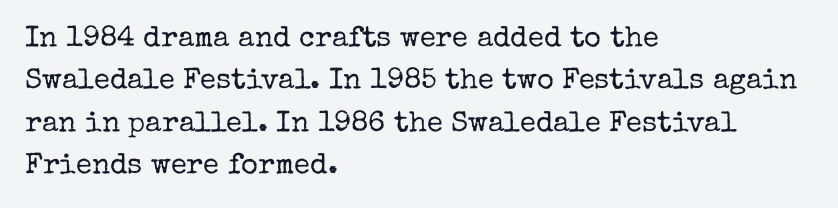
The image shows 29 px regular-weight serif type, upright; set left-aligned, normal line spacing (1.46x), normal letter spacing, not underlined; low stroke contrast and a medium x-height.
